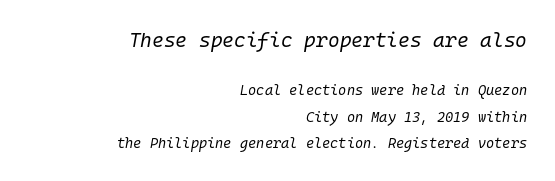
{"italic": "yes", "lean": "right", "slant_degrees": 10, "bold": "no", "underline": "no", "align": "right", "line_spacing": "loose", "line_spacing_ratio": 1.9, "letter_spacing": "normal", "letter_spacing_em": 0.0, "larger_block": "first", "size_ratio": 1.43, "glyph_px": 20}
